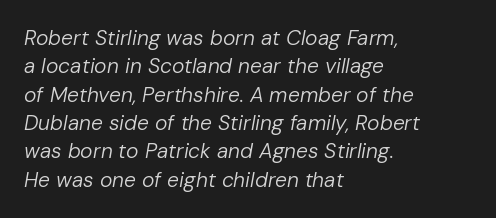
{"italic": "yes", "lean": "right", "slant_degrees": 10, "bold": "no", "underline": "no", "align": "left", "line_spacing": "normal", "line_spacing_ratio": 1.35, "letter_spacing": "normal", "letter_spacing_em": 0.0, "glyph_px": 21}
